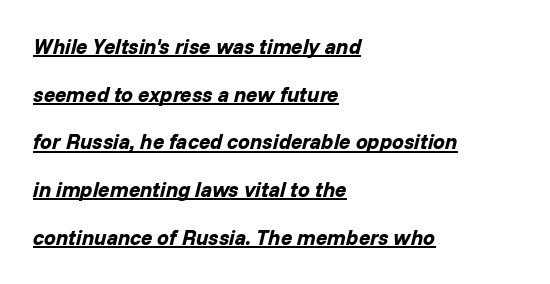
When letters slant like this, we call the style italic. These lines stack with their left ends in a neat column. Compared with an ordinary text face, these strokes are far heavier — a full bold. Students, note that the glyphs here touch the page at normal intervals. The space between consecutive lines is lavish.
